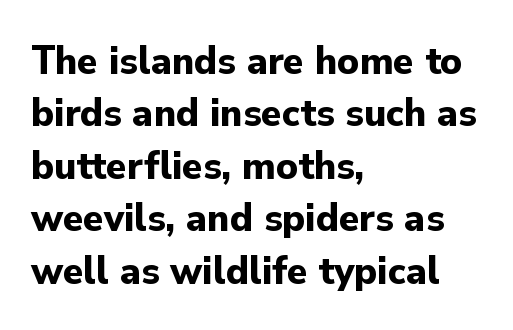
Rows of type keep a routine distance in the vertical direction. I'd describe the lettering as bold — thick and assertive. Standard letterfit; no display-style spreading of the glyphs. Vertical strokes here are truly vertical. The typeface chosen for these lines omits serifs. Where is the straight margin? On the left.
